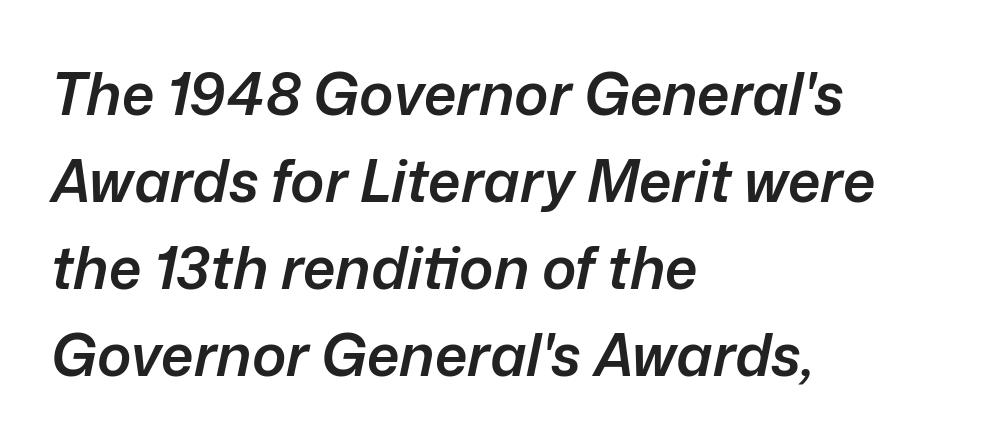
{"italic": "yes", "lean": "right", "slant_degrees": 12, "bold": "semi", "weight": "semibold", "width": "normal", "stroke_contrast": "low", "x_height": "medium", "monospaced": "no", "underline": "no", "align": "left", "line_spacing": "normal", "line_spacing_ratio": 1.5, "letter_spacing": "normal", "letter_spacing_em": 0.0, "glyph_px": 58}
